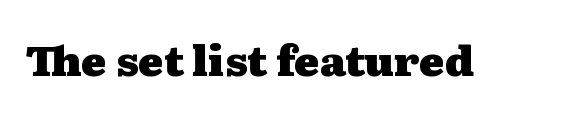
{"serif": "yes", "italic": "no", "bold": "yes", "weight": "heavy", "width": "wide", "stroke_contrast": "medium", "x_height": "medium", "monospaced": "no", "underline": "no", "letter_spacing": "normal", "letter_spacing_em": 0.0, "glyph_px": 42}
